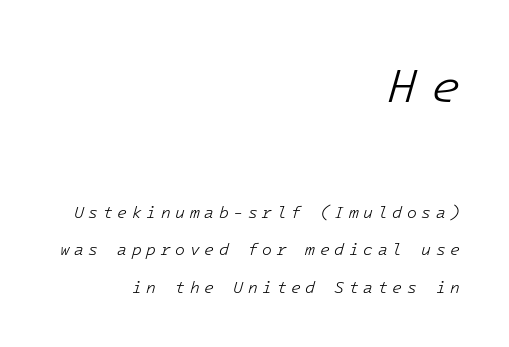
Q: Is the text bold? A: No.
Q: Is the text italic (slanted)? A: Yes, it leans right by about 16 degrees.
Q: Is the text underlined? A: No.
Q: How is the paragraph aligned? A: Right-aligned.
Q: Is the spacing between letters normal or unusually wide? A: Unusually wide.
Q: Is the spacing between lines tight, normal or loose? A: Loose.
Q: Which block of text is set in a larger size, the first (top) or the second (bottom)? A: The first (top) one.
Q: Width (condensed, normal, or wide)? A: Normal.
Q: Stroke contrast? A: Low.
Q: x-height? A: Medium.
